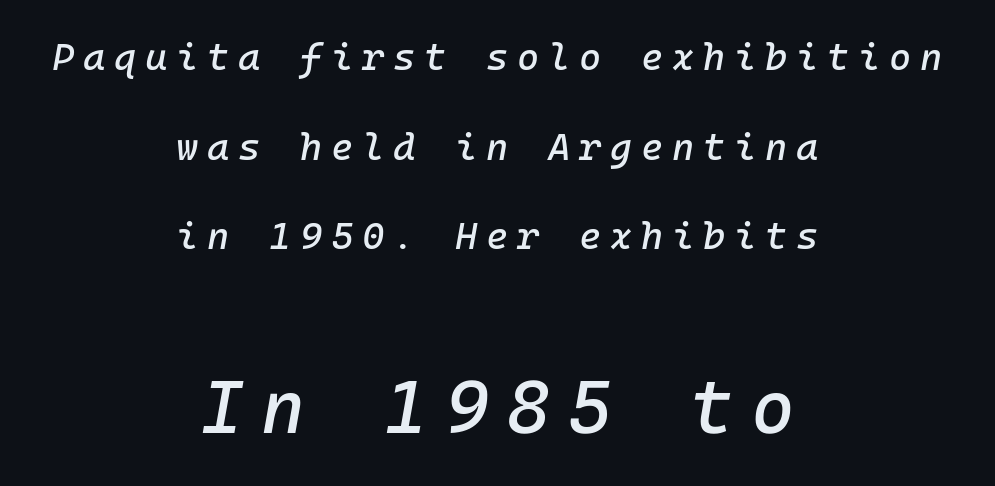
{"italic": "yes", "lean": "right", "slant_degrees": 10, "width": "normal", "stroke_contrast": "low", "x_height": "medium", "underline": "no", "align": "center", "line_spacing": "loose", "line_spacing_ratio": 2.36, "letter_spacing": "wide", "letter_spacing_em": 0.23, "larger_block": "second", "size_ratio": 1.97, "glyph_px": 75}
